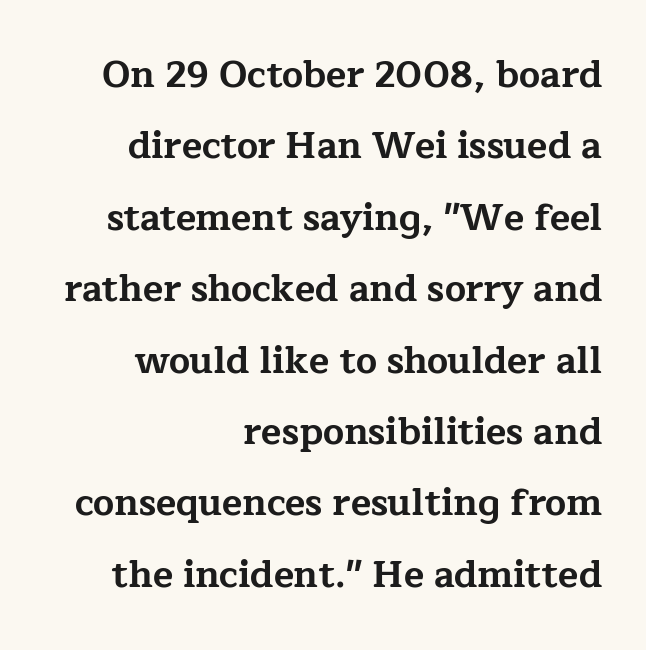
The image shows 37 px bold, wide serif type, upright; set right-aligned, loose line spacing (1.93x), normal letter spacing, not underlined; low stroke contrast and a medium x-height.
